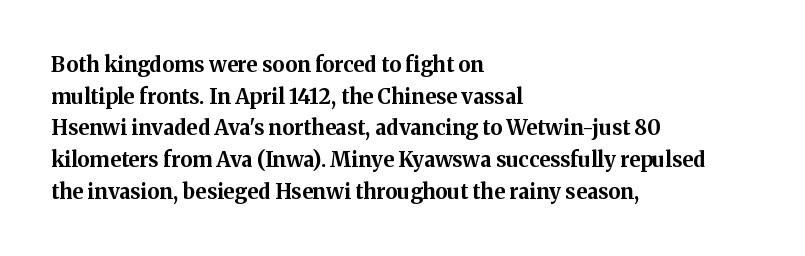
This is roman type, the default non-slanted kind. Observe the ordinary spacing: letters are neighbours, not strangers. The space between consecutive lines is moderate. Leftover space on each line is placed entirely after the last word. The string is rendered with underlining switched off. What weight is shown? A full bold with thick strokes.
